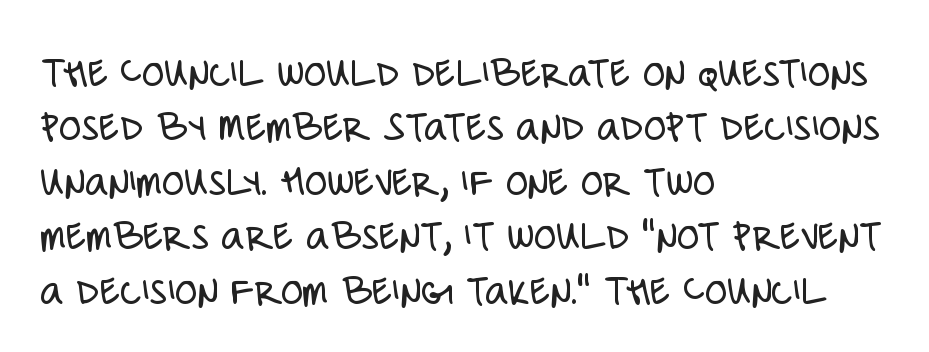
{"serif": "no", "italic": "no", "bold": "no", "weight": "light", "width": "condensed", "stroke_contrast": "low", "x_height": "large", "monospaced": "no", "underline": "no", "align": "left", "line_spacing_ratio": 1.21, "letter_spacing": "normal", "letter_spacing_em": 0.0, "glyph_px": 45}
